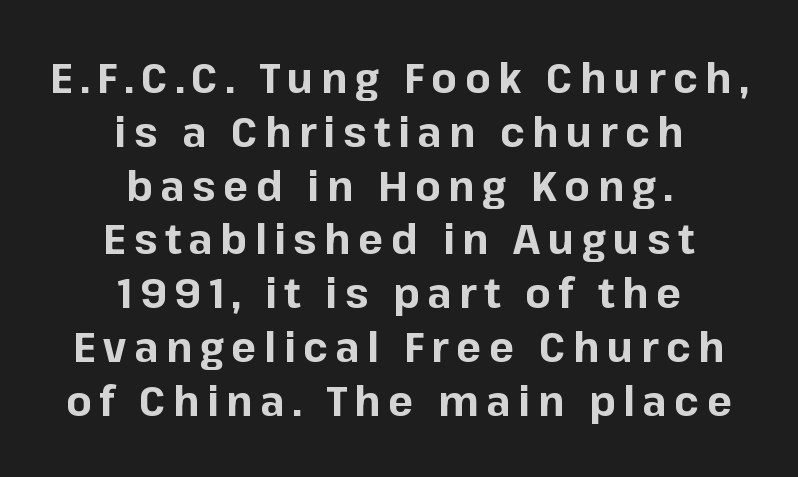
The image shows 42 px bold sans-serif type, upright; set centered, normal line spacing (1.28x), not underlined; low stroke contrast and a medium x-height.
